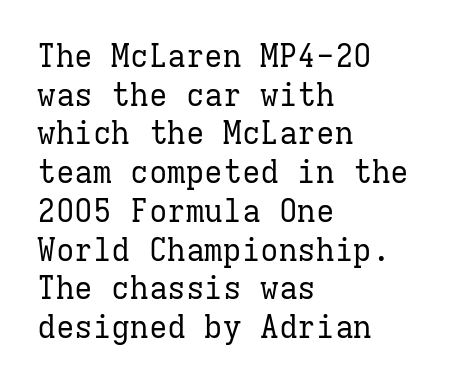
{"serif": "yes", "italic": "no", "bold": "no", "weight": "regular", "width": "normal", "stroke_contrast": "low", "x_height": "medium", "monospaced": "yes", "underline": "no", "align": "left", "line_spacing": "normal", "line_spacing_ratio": 1.25, "letter_spacing": "normal", "letter_spacing_em": 0.0, "glyph_px": 31}
